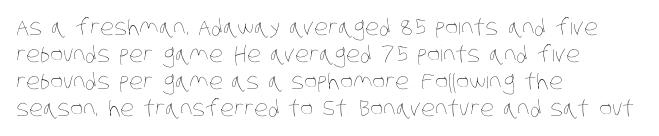
{"bold": "no", "underline": "no", "align": "left", "line_spacing_ratio": 1.22, "letter_spacing": "normal", "letter_spacing_em": 0.0, "glyph_px": 22}
